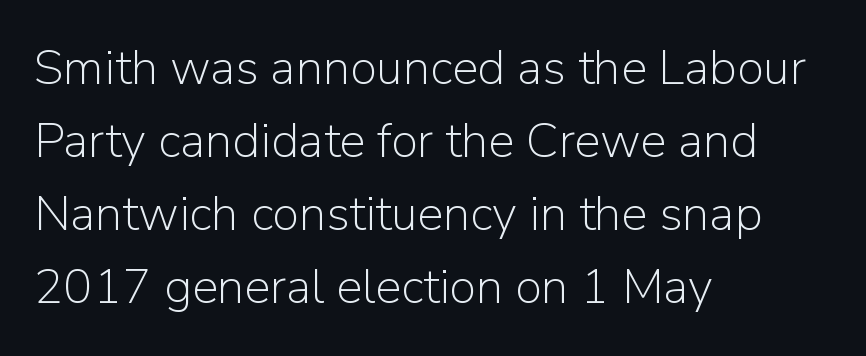
Q: Is the text bold? A: No.
Q: Is the text italic (slanted)? A: No, it is upright.
Q: Is the typeface a serif or a sans-serif typeface? A: Sans-serif.
Q: Is the text underlined? A: No.
Q: How is the paragraph aligned? A: Left-aligned.
Q: Is the spacing between letters normal or unusually wide? A: Normal.
Q: Is the spacing between lines tight, normal or loose? A: Normal.
Q: Width (condensed, normal, or wide)? A: Normal.
Q: Stroke contrast? A: Low.
Q: x-height? A: Medium.
Q: Monospaced? A: No.
